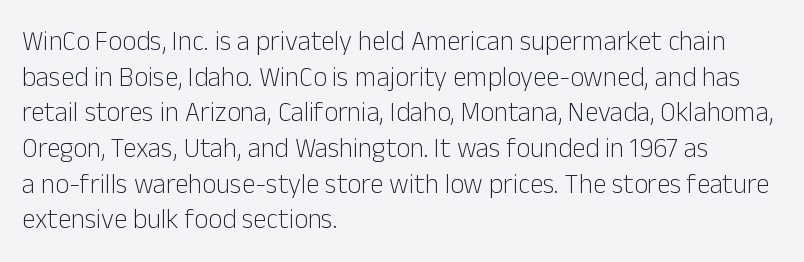
{"italic": "no", "bold": "no", "underline": "no", "align": "left", "line_spacing": "normal", "line_spacing_ratio": 1.32, "letter_spacing": "normal", "letter_spacing_em": 0.0, "glyph_px": 27}
